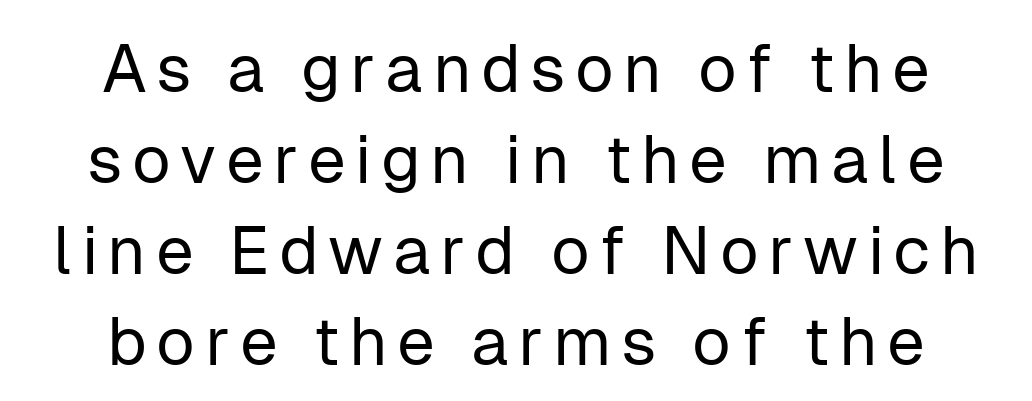
Q: Is the text bold? A: No.
Q: Is the text italic (slanted)? A: No, it is upright.
Q: Is the typeface a serif or a sans-serif typeface? A: Sans-serif.
Q: Is the text underlined? A: No.
Q: How is the paragraph aligned? A: Centered.
Q: Is the spacing between lines tight, normal or loose? A: Normal.
Q: Width (condensed, normal, or wide)? A: Normal.
Q: Stroke contrast? A: Low.
Q: x-height? A: Medium.
Q: Monospaced? A: No.
